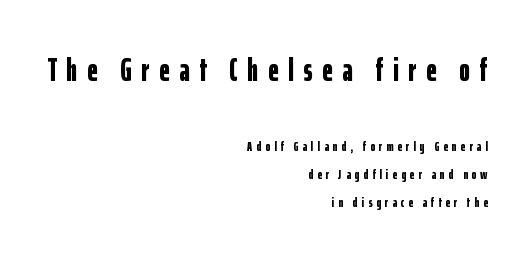
{"serif": "no", "italic": "no", "bold": "yes", "weight": "bold", "width": "condensed", "stroke_contrast": "low", "x_height": "medium", "monospaced": "no", "underline": "no", "align": "right", "line_spacing": "loose", "line_spacing_ratio": 1.99, "letter_spacing": "wide", "letter_spacing_em": 0.29, "larger_block": "first", "size_ratio": 2.36, "glyph_px": 33}
